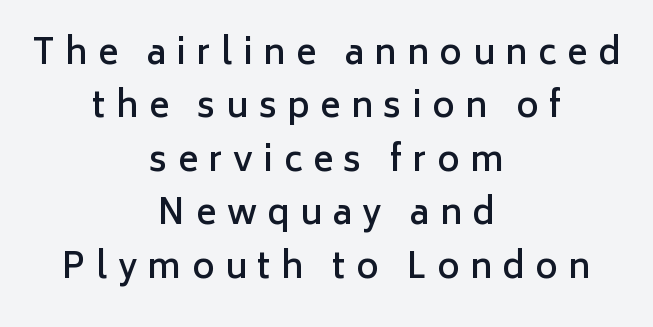
{"serif": "no", "italic": "no", "bold": "semi", "weight": "semibold", "width": "normal", "stroke_contrast": "low", "x_height": "medium", "monospaced": "no", "underline": "no", "align": "center", "line_spacing": "normal", "line_spacing_ratio": 1.57, "letter_spacing": "wide", "letter_spacing_em": 0.31, "glyph_px": 34}
